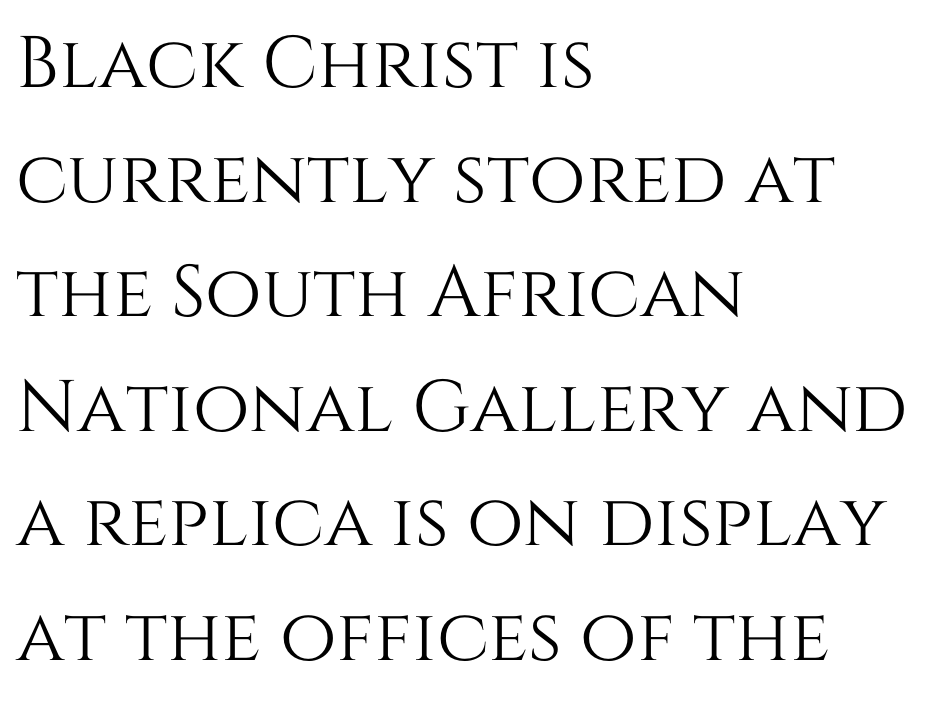
{"italic": "no", "width": "normal", "stroke_contrast": "medium", "x_height": "large", "monospaced": "no", "underline": "no", "align": "left", "line_spacing": "normal", "line_spacing_ratio": 1.57, "letter_spacing": "normal", "letter_spacing_em": 0.0, "glyph_px": 73}
